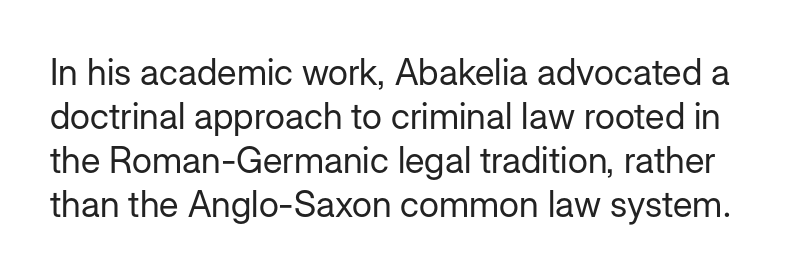
The image shows 36 px regular-weight sans-serif type, upright; set line spacing 1.22x, normal letter spacing, not underlined; low stroke contrast and a medium x-height.
